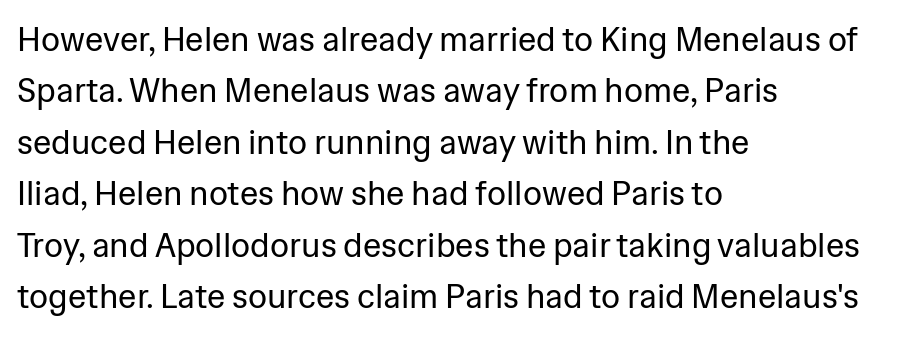
The image shows 33 px regular-weight sans-serif type, upright; set left-aligned, normal line spacing (1.56x), normal letter spacing, not underlined; low stroke contrast and a medium x-height.
